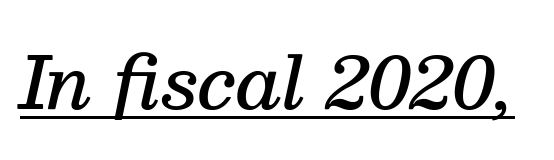
The image shows 71 px semibold serif type, italic (leaning right); set normal letter spacing, underlined; medium stroke contrast and a medium x-height.
